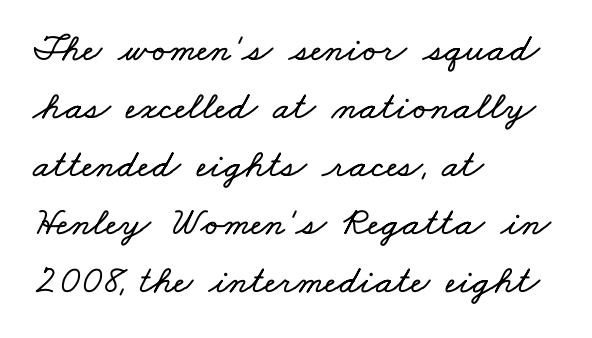
Rule under the text: the space is simply empty. The space between consecutive lines is moderate. A typesetter would call this zero additional tracking. Note the varied advance widths — an 'i' is clearly narrower than an 'm'. The setting favours the left margin, as ordinary paragraphs usually do.
